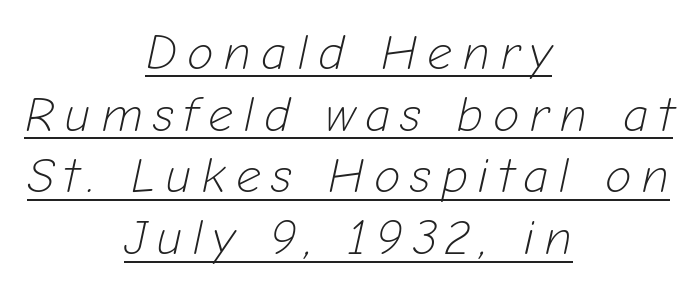
In designer terms, the underline attribute is active on this setting. Do the characters align in a grid? No, the font is proportional. Centered paragraph, ragged on both sides. The cut favours lightness, reaching ordinary text weight at its darkest. The leading is moderate, giving the passage an even texture. A typesetter would mark this as italic.
